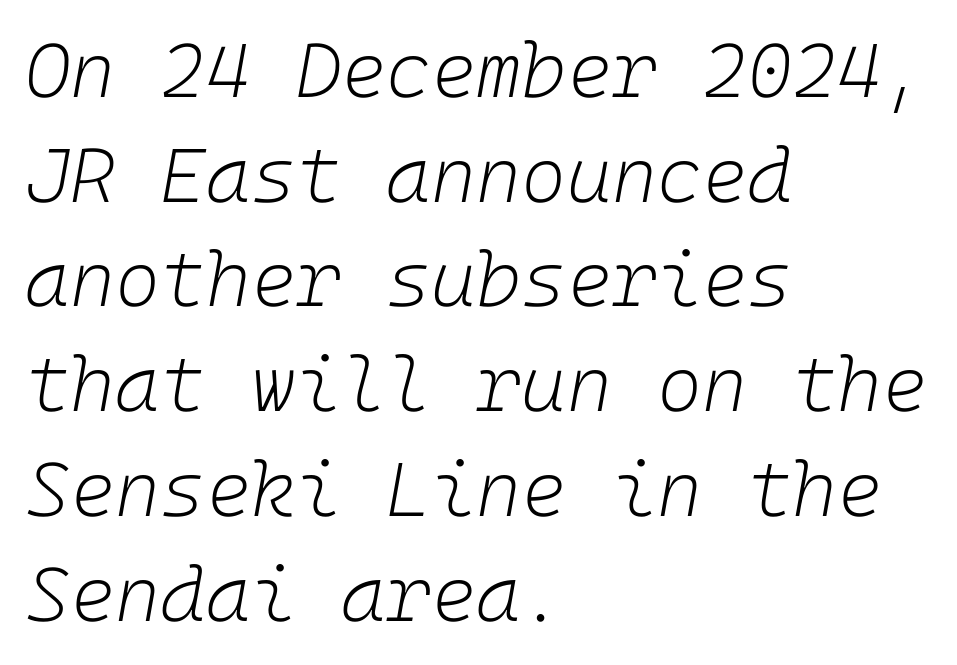
The weight tops out at a normal text grade. Underline: absent. Typeset ragged right — the left edge is the straight one. How are the letters spaced? Ordinarily, with no added tracking. A typesetter would mark this as italic. Rows of type keep a routine distance in the vertical direction.
